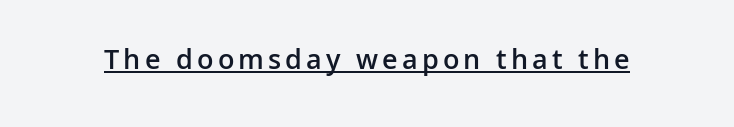
{"serif": "no", "italic": "no", "bold": "semi", "weight": "semibold", "width": "normal", "stroke_contrast": "low", "x_height": "medium", "monospaced": "no", "underline": "yes", "glyph_px": 29}
